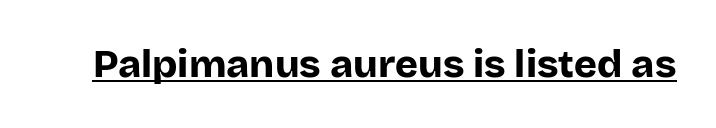
Students, this is bold: see how much ink each stroke carries. Think of a printed novel: that variable character pitch is what you see here. Note: no serifs on the glyphs. In designer terms, the underline attribute is active on this setting.
